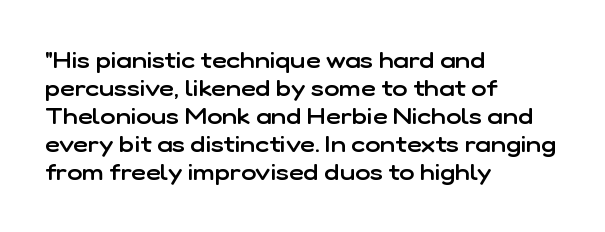
The image shows 23 px text type, upright; set left-aligned, line spacing 1.22x, normal letter spacing, not underlined.
